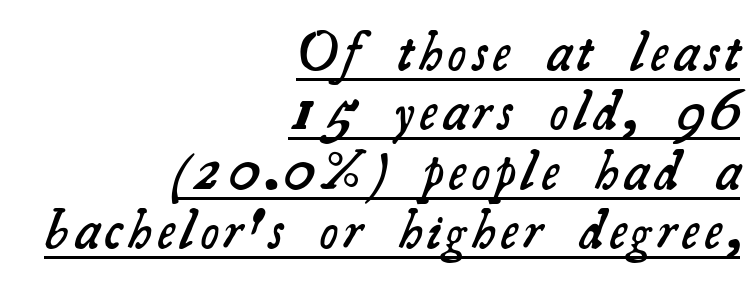
Line spacing here is tight. The rendering uses natural spacing where letterforms have individual widths. Weight check: semibold — heavier than regular, not quite bold. Notice how the passage keeps a crisp vertical edge on the right only.
